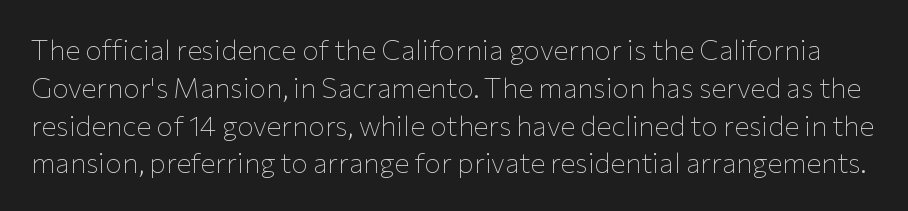
Q: Is the text bold? A: No.
Q: Is the text italic (slanted)? A: No, it is upright.
Q: Is the typeface a serif or a sans-serif typeface? A: Sans-serif.
Q: Is the text underlined? A: No.
Q: Is the spacing between letters normal or unusually wide? A: Normal.
Q: Is the spacing between lines tight, normal or loose? A: Normal.
Q: Width (condensed, normal, or wide)? A: Normal.
Q: Stroke contrast? A: Low.
Q: x-height? A: Medium.
Q: Monospaced? A: No.
